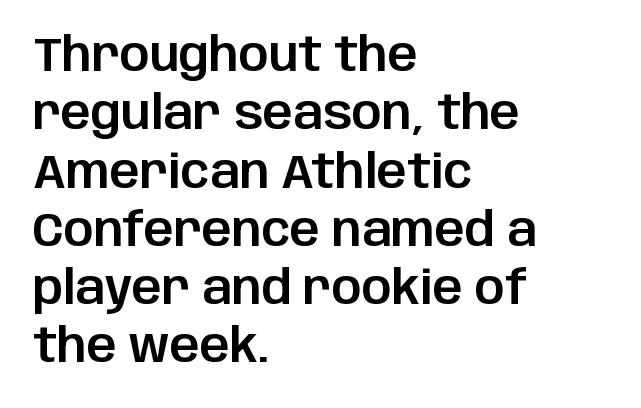
Each row of text sits above clean, open space. Tracking here is standard; glyphs follow each other at the usual distance. Looks like regular typesetting: each glyph gets only the width it needs. Every character sits straight up, as roman type does. Caption: multi-line text, flush left, ragged right.
